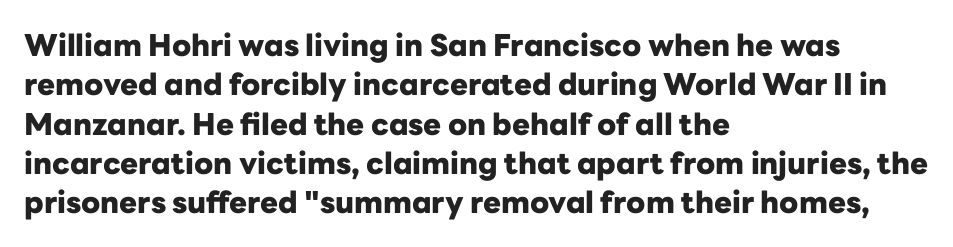
The image shows 30 px heavy sans-serif type, upright; set left-aligned, normal line spacing (1.31x), normal letter spacing, not underlined; low stroke contrast and a medium x-height.
